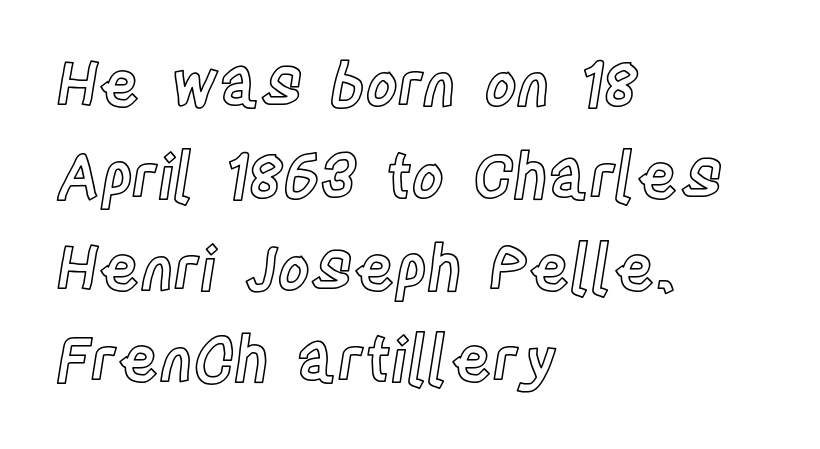
The image shows 62 px condensed type; set left-aligned, normal line spacing (1.48x), normal letter spacing, not underlined; a large x-height.
